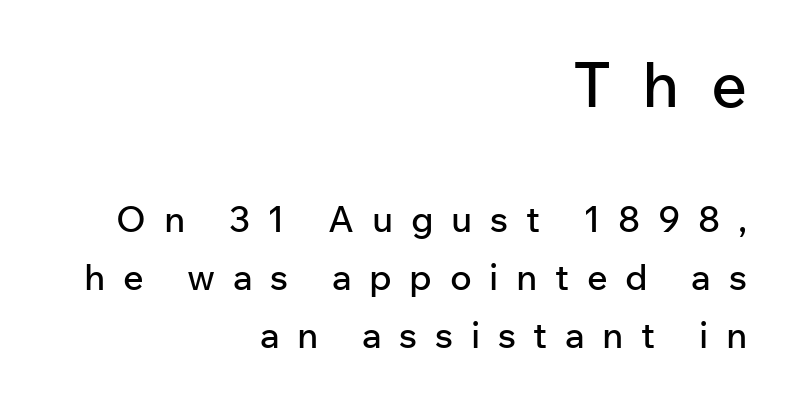
The image shows 63 px sans-serif type, upright; set right-aligned, normal line spacing (1.61x), unusually wide letter spacing (+0.49 em), not underlined; the first (top) block is 1.75x larger; low stroke contrast and a medium x-height.
